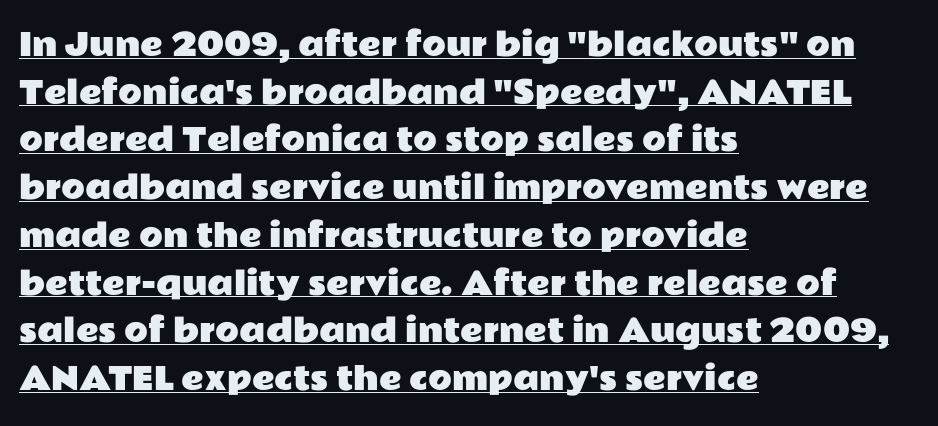
Q: Is the text italic (slanted)? A: No, it is upright.
Q: Is the typeface a serif or a sans-serif typeface? A: Sans-serif.
Q: Is the text underlined? A: Yes.
Q: How is the paragraph aligned? A: Left-aligned.
Q: Is the spacing between letters normal or unusually wide? A: Normal.
Q: Is the spacing between lines tight, normal or loose? A: Normal.
Q: Width (condensed, normal, or wide)? A: Wide.
Q: Stroke contrast? A: Low.
Q: x-height? A: Medium.
Q: Monospaced? A: No.
